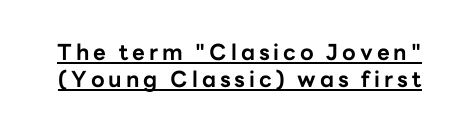
Q: Is the text bold? A: Yes.
Q: Is the text italic (slanted)? A: No, it is upright.
Q: Is the text underlined? A: Yes.
